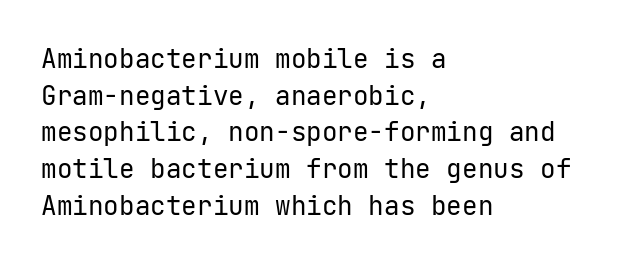
Q: Is the text bold? A: No.
Q: Is the text italic (slanted)? A: No, it is upright.
Q: Is the text underlined? A: No.
Q: How is the paragraph aligned? A: Left-aligned.
Q: Is the spacing between letters normal or unusually wide? A: Normal.
Q: Is the spacing between lines tight, normal or loose? A: Normal.
